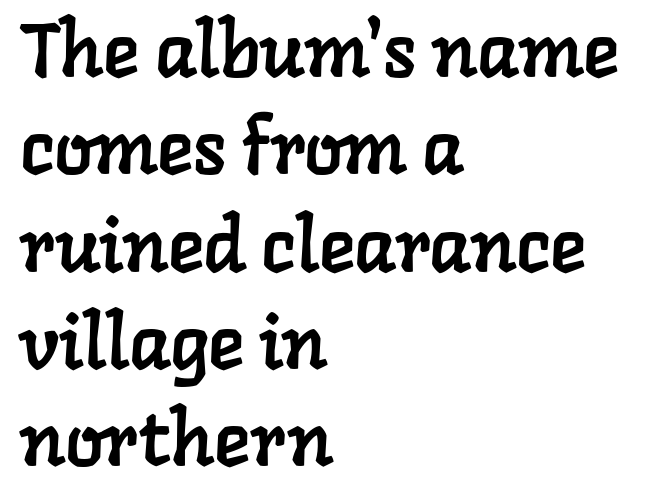
Q: Is the typeface a serif or a sans-serif typeface? A: Serif.
Q: Is the text underlined? A: No.
Q: How is the paragraph aligned? A: Left-aligned.
Q: Is the spacing between letters normal or unusually wide? A: Normal.
Q: Is the spacing between lines tight, normal or loose? A: Normal.
Q: Width (condensed, normal, or wide)? A: Normal.
Q: Stroke contrast? A: Low.
Q: x-height? A: Medium.
Q: Monospaced? A: No.
